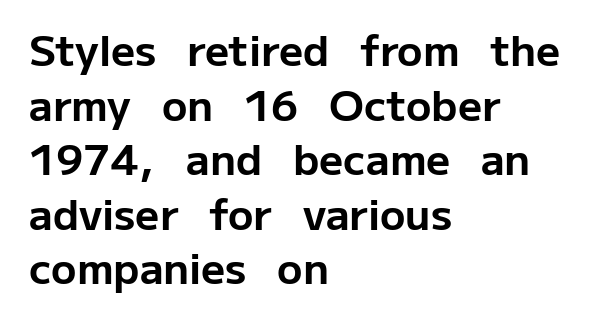
Q: Is the text bold? A: Yes.
Q: Is the text italic (slanted)? A: No, it is upright.
Q: Is the typeface a serif or a sans-serif typeface? A: Sans-serif.
Q: Is the text underlined? A: No.
Q: How is the paragraph aligned? A: Left-aligned.
Q: Is the spacing between letters normal or unusually wide? A: Normal.
Q: Is the spacing between lines tight, normal or loose? A: Normal.
Q: Width (condensed, normal, or wide)? A: Normal.
Q: Stroke contrast? A: Low.
Q: x-height? A: Medium.
Q: Monospaced? A: No.
